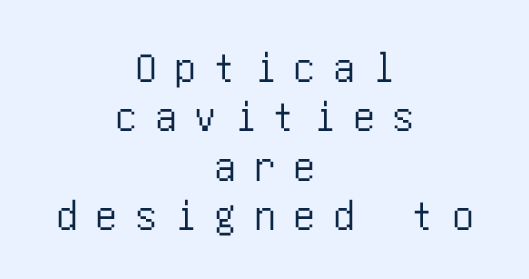
{"serif": "no", "italic": "no", "width": "condensed", "stroke_contrast": "low", "x_height": "large", "underline": "no", "align": "center", "line_spacing": "tight", "line_spacing_ratio": 1.12, "letter_spacing": "wide", "letter_spacing_em": 0.4, "glyph_px": 44}
